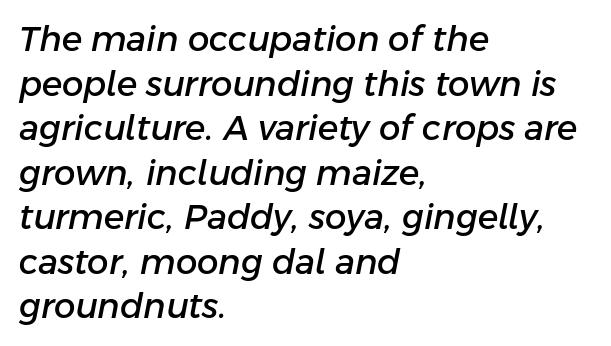
Q: Is the text italic (slanted)? A: Yes, it leans right by about 11 degrees.
Q: Is the text underlined? A: No.
Q: How is the paragraph aligned? A: Left-aligned.
Q: Is the spacing between letters normal or unusually wide? A: Normal.
Q: Is the spacing between lines tight, normal or loose? A: Normal.
Q: Width (condensed, normal, or wide)? A: Normal.
Q: Stroke contrast? A: Low.
Q: x-height? A: Medium.
Q: Monospaced? A: No.
